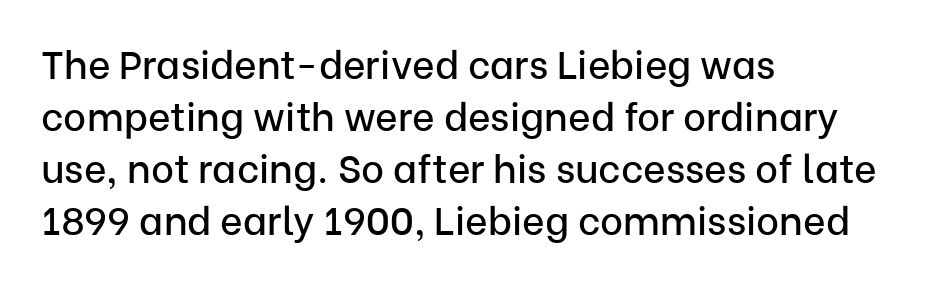
Q: Is the text italic (slanted)? A: No, it is upright.
Q: Is the typeface a serif or a sans-serif typeface? A: Sans-serif.
Q: Is the text underlined? A: No.
Q: How is the paragraph aligned? A: Left-aligned.
Q: Is the spacing between letters normal or unusually wide? A: Normal.
Q: Is the spacing between lines tight, normal or loose? A: Normal.
Q: Width (condensed, normal, or wide)? A: Normal.
Q: Stroke contrast? A: Low.
Q: x-height? A: Medium.
Q: Monospaced? A: No.
